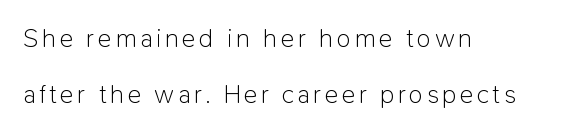
Q: Is the text bold? A: No.
Q: Is the text italic (slanted)? A: No, it is upright.
Q: Is the text underlined? A: No.
Q: How is the paragraph aligned? A: Left-aligned.
Q: Is the spacing between lines tight, normal or loose? A: Loose.
